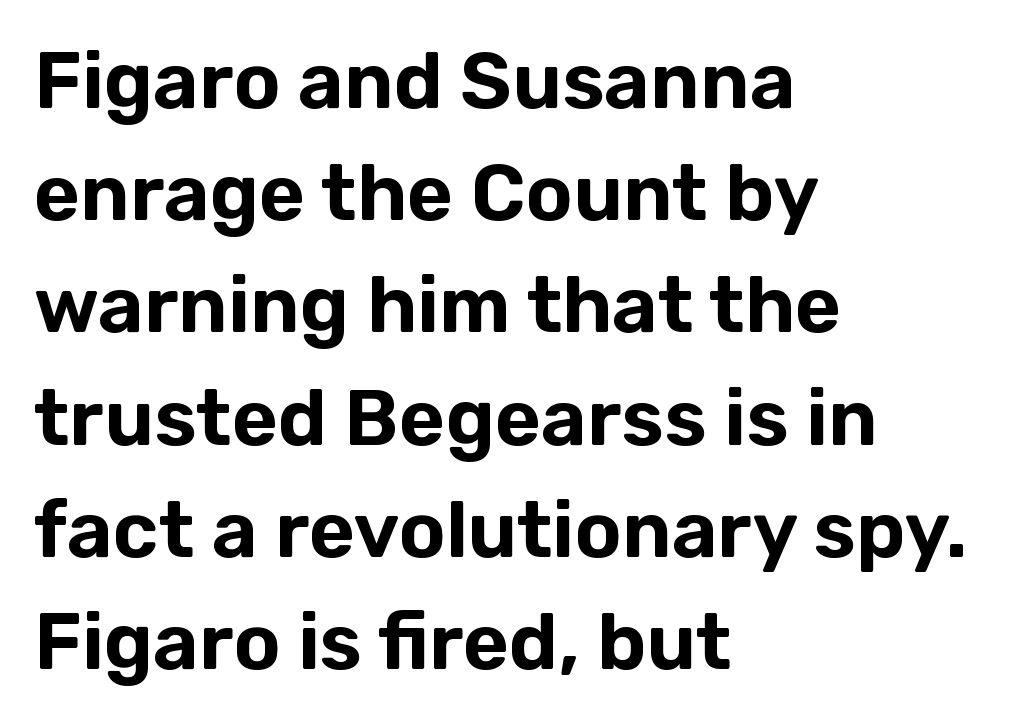
Q: Is the text italic (slanted)? A: No, it is upright.
Q: Is the typeface a serif or a sans-serif typeface? A: Sans-serif.
Q: Is the text underlined? A: No.
Q: How is the paragraph aligned? A: Left-aligned.
Q: Is the spacing between letters normal or unusually wide? A: Normal.
Q: Is the spacing between lines tight, normal or loose? A: Normal.
Q: Width (condensed, normal, or wide)? A: Normal.
Q: Stroke contrast? A: Low.
Q: x-height? A: Medium.
Q: Monospaced? A: No.
